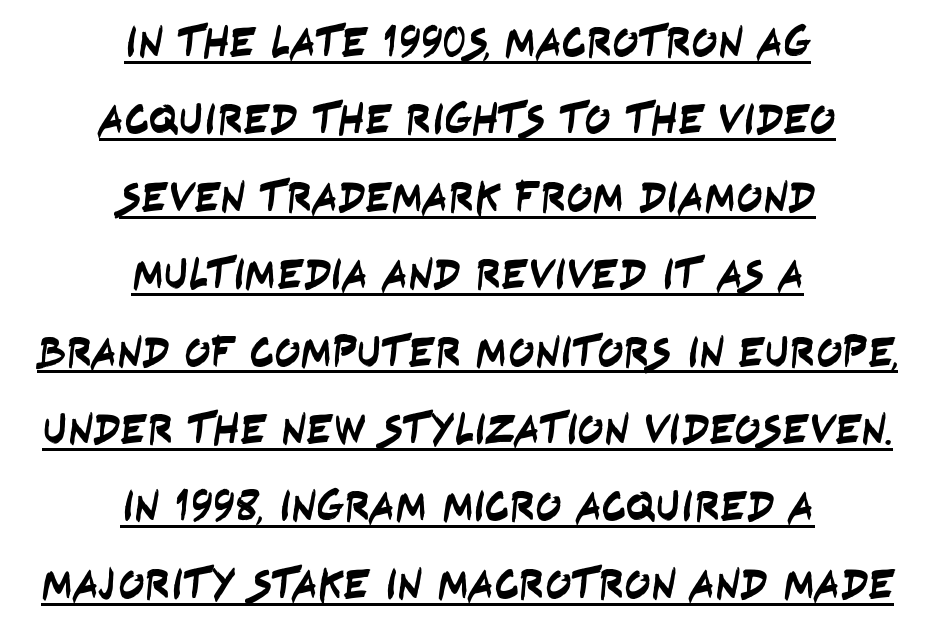
The image shows 43 px condensed sans-serif type; set centered, line spacing 1.8x, normal letter spacing, underlined; low stroke contrast and a large x-height.
